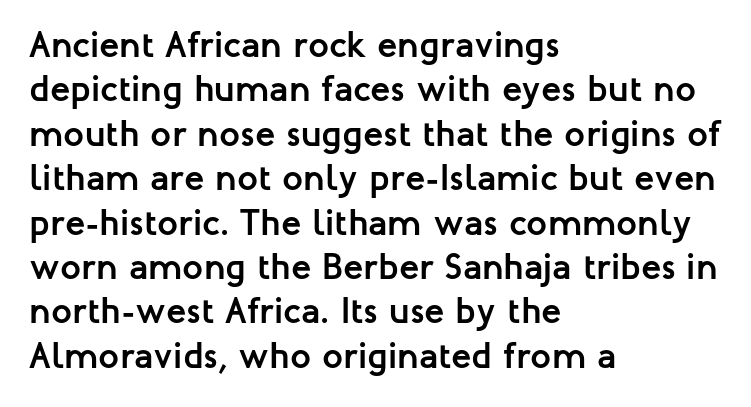
The image shows 37 px semibold sans-serif type, upright; set left-aligned, line spacing 1.2x, normal letter spacing, not underlined; low stroke contrast and a medium x-height.
